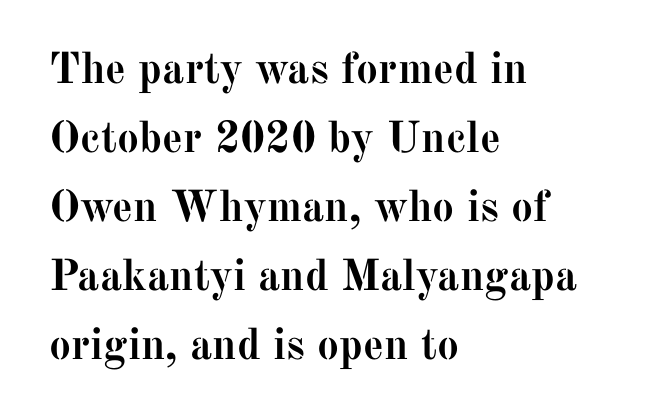
Q: Is the text bold? A: Yes.
Q: Is the text italic (slanted)? A: No, it is upright.
Q: Is the typeface a serif or a sans-serif typeface? A: Serif.
Q: Is the text underlined? A: No.
Q: How is the paragraph aligned? A: Left-aligned.
Q: Is the spacing between letters normal or unusually wide? A: Normal.
Q: Is the spacing between lines tight, normal or loose? A: Normal.
Q: Width (condensed, normal, or wide)? A: Normal.
Q: Stroke contrast? A: Medium.
Q: x-height? A: Medium.
Q: Monospaced? A: No.
